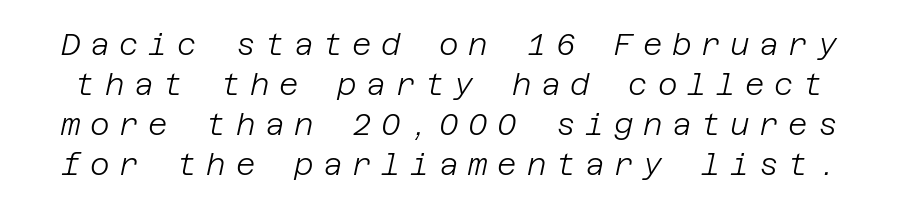
The image shows 30 px light type, italic (leaning right); set normal line spacing (1.33x), unusually wide letter spacing (+0.32 em), not underlined; low stroke contrast and a large x-height.
